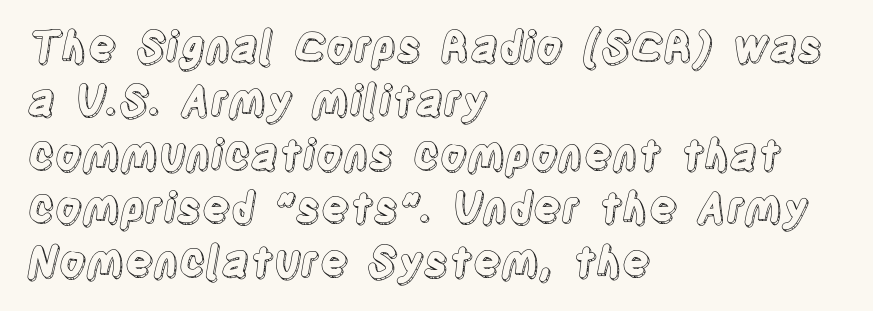
One glance says typical: line gaps are just what's usual. The setting favours the left margin, as ordinary paragraphs usually do. The foot of each line stays bare and open. Each word holds together tightly as a unit, with standard inter-letter gaps. Character widths vary here, with narrow letters taking less room than wide ones.
